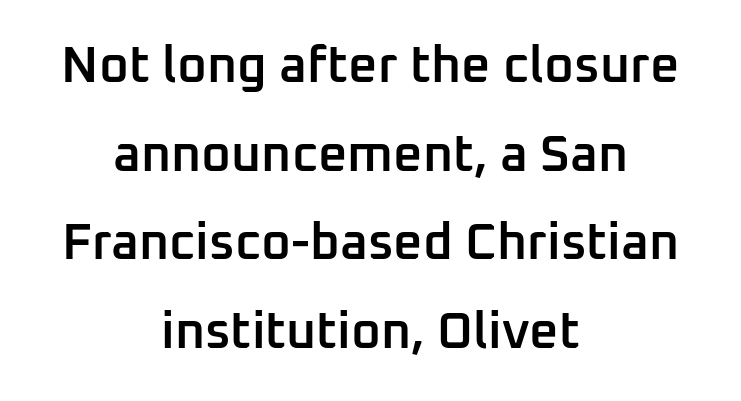
{"serif": "no", "italic": "no", "bold": "semi", "weight": "semibold", "width": "normal", "stroke_contrast": "low", "x_height": "medium", "monospaced": "no", "underline": "no", "align": "center", "line_spacing_ratio": 1.74, "letter_spacing": "normal", "letter_spacing_em": 0.0, "glyph_px": 51}
